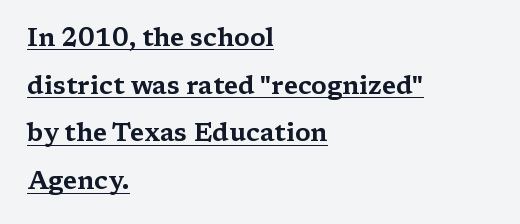
The image shows 25 px text type, upright; set left-aligned, loose line spacing (1.91x), normal letter spacing, underlined.
